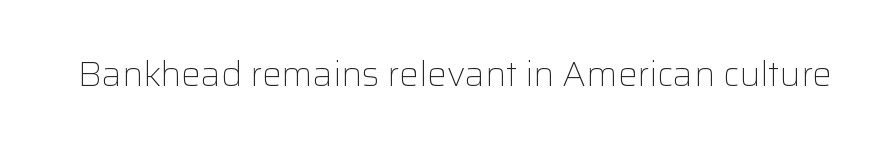
Q: Is the text bold? A: No.
Q: Is the text italic (slanted)? A: No, it is upright.
Q: Is the typeface a serif or a sans-serif typeface? A: Sans-serif.
Q: Is the text underlined? A: No.
Q: Is the spacing between letters normal or unusually wide? A: Normal.
Q: Width (condensed, normal, or wide)? A: Normal.
Q: Stroke contrast? A: Low.
Q: x-height? A: Medium.
Q: Monospaced? A: No.
